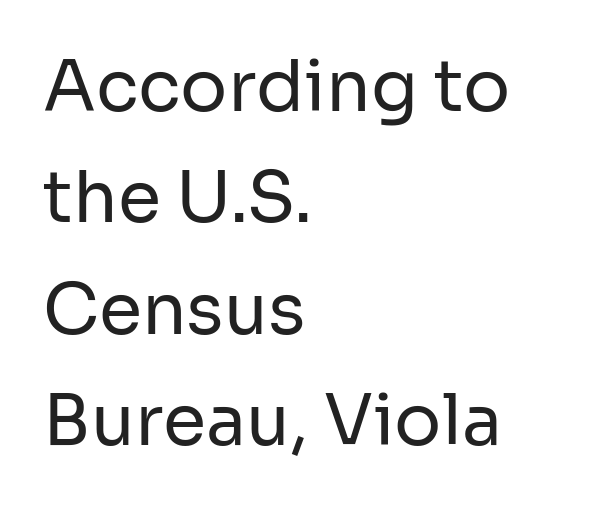
{"serif": "no", "italic": "no", "bold": "no", "weight": "regular", "width": "normal", "stroke_contrast": "low", "x_height": "medium", "monospaced": "no", "underline": "no", "align": "left", "line_spacing": "normal", "line_spacing_ratio": 1.59, "letter_spacing": "normal", "letter_spacing_em": 0.0, "glyph_px": 70}
